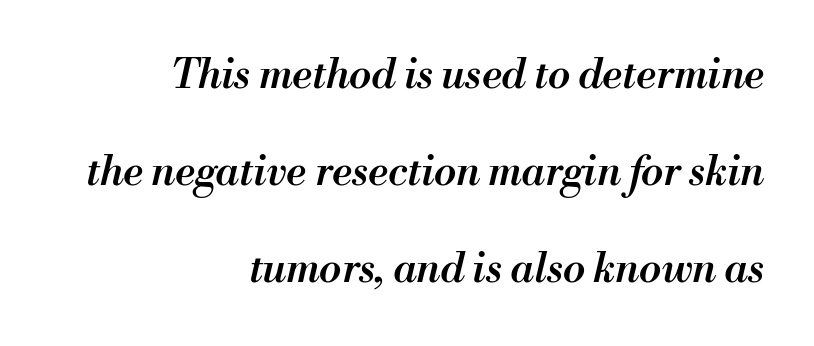
{"italic": "yes", "lean": "right", "slant_degrees": 13, "bold": "semi", "weight": "semibold", "width": "normal", "stroke_contrast": "medium", "x_height": "small", "monospaced": "no", "underline": "no", "align": "right", "line_spacing": "loose", "line_spacing_ratio": 2.36, "letter_spacing": "normal", "letter_spacing_em": 0.0, "glyph_px": 41}
